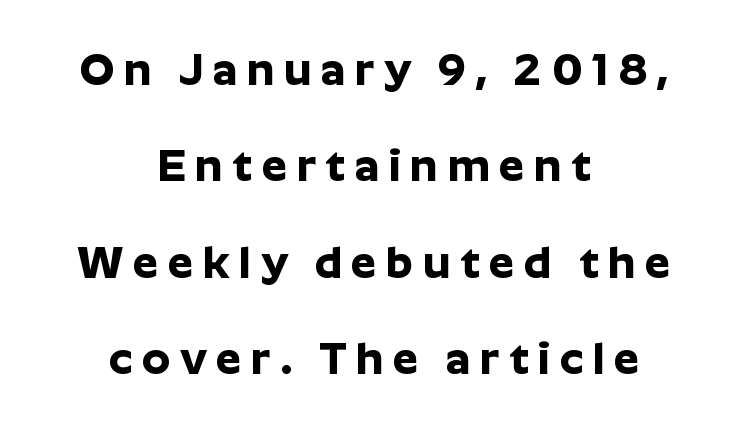
{"serif": "no", "italic": "no", "bold": "yes", "weight": "bold", "width": "normal", "stroke_contrast": "low", "x_height": "medium", "monospaced": "no", "underline": "no", "align": "center", "line_spacing": "loose", "line_spacing_ratio": 2.14, "letter_spacing": "wide", "letter_spacing_em": 0.21, "glyph_px": 45}
